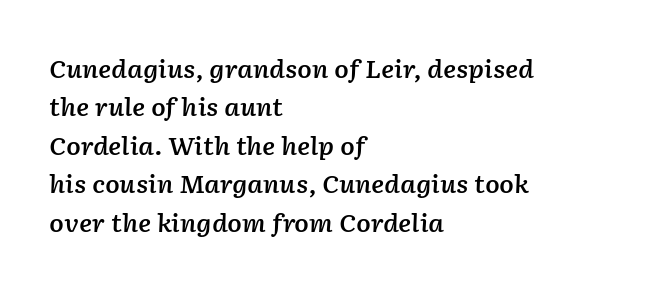
{"italic": "yes", "lean": "right", "slant_degrees": 2, "bold": "semi", "underline": "no", "align": "left", "line_spacing": "normal", "line_spacing_ratio": 1.6, "letter_spacing": "normal", "letter_spacing_em": 0.0, "glyph_px": 24}
